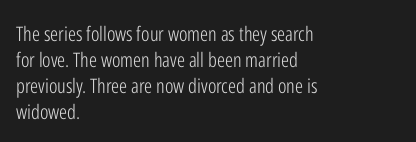
Q: Is the text bold? A: No.
Q: Is the text italic (slanted)? A: No, it is upright.
Q: Is the text underlined? A: No.
Q: How is the paragraph aligned? A: Left-aligned.
Q: Is the spacing between letters normal or unusually wide? A: Normal.
Q: Is the spacing between lines tight, normal or loose? A: Normal.
